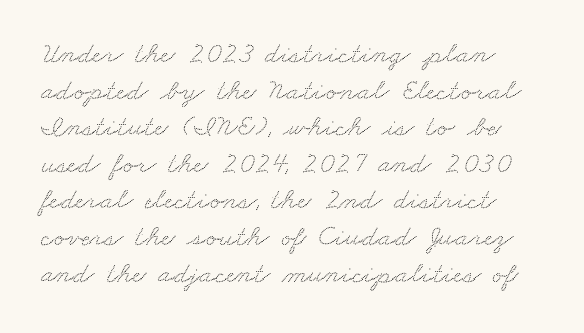
The foot of each line stays bare and open. Type style note: has serifs. Each word holds together tightly as a unit, with standard inter-letter gaps. Note the varied advance widths — an 'i' is clearly narrower than an 'm'.
